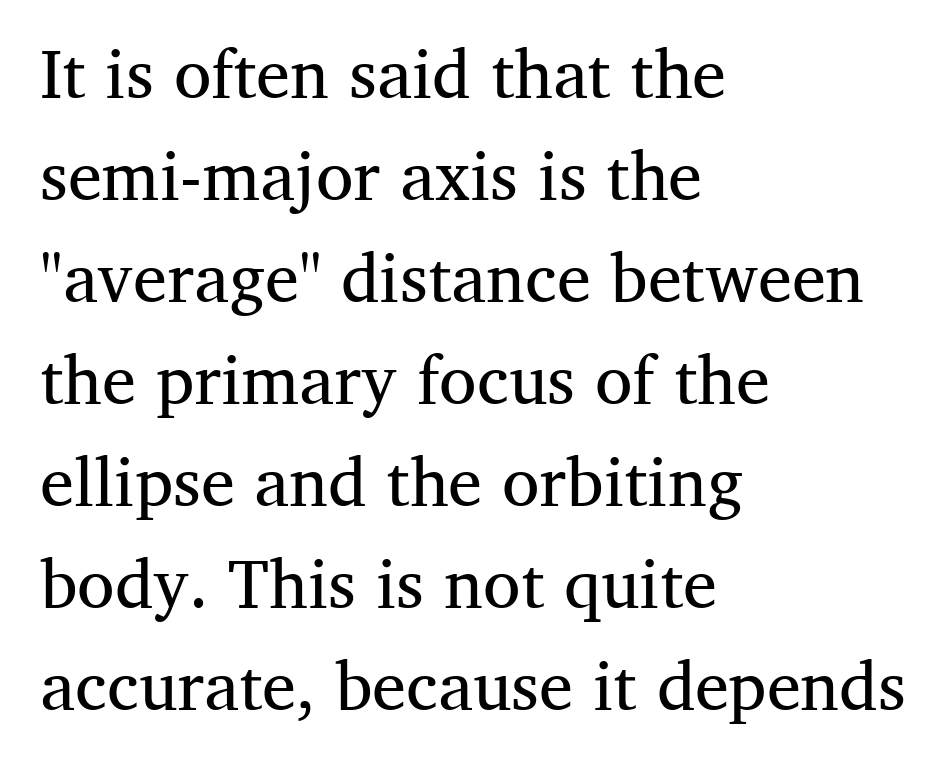
The image shows 68 px regular-weight serif type, upright; set left-aligned, normal line spacing (1.5x), normal letter spacing, not underlined; medium stroke contrast and a medium x-height.
